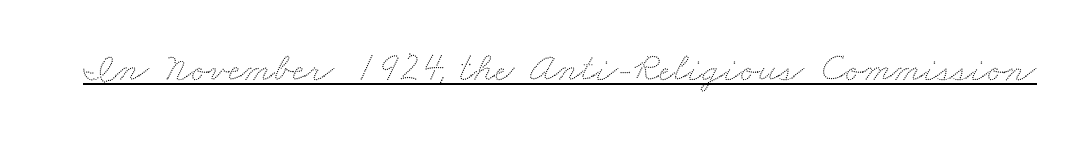
The image shows 41 px wide type; set normal letter spacing, underlined; low stroke contrast and a small x-height.
